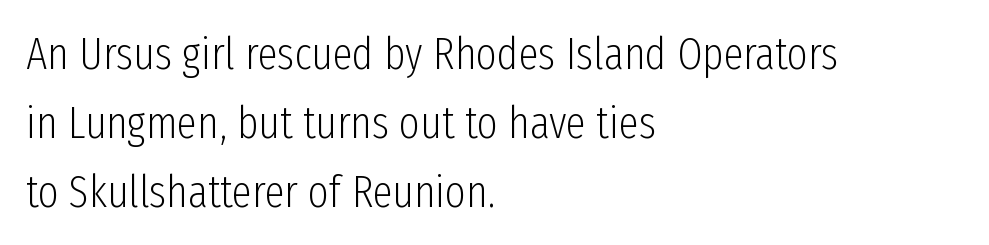
{"serif": "no", "italic": "no", "bold": "no", "weight": "light", "width": "condensed", "stroke_contrast": "low", "x_height": "medium", "monospaced": "no", "underline": "no", "align": "left", "line_spacing": "normal", "line_spacing_ratio": 1.53, "letter_spacing": "normal", "letter_spacing_em": 0.0, "glyph_px": 45}
